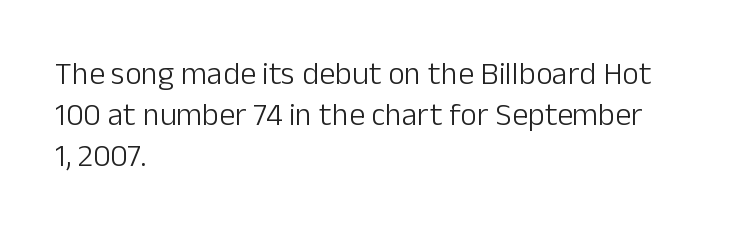
The cut favours lightness, reaching ordinary text weight at its darkest. How would I describe the line gaps? Plain and ordinary. Layout note: lines flush left. Unlike italic type, these characters show no tilt at all. The rendering uses natural spacing where letterforms have individual widths.
